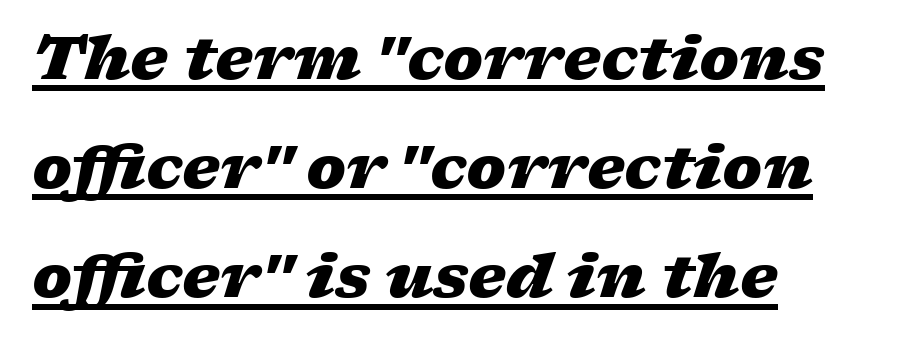
Q: Is the text bold? A: Yes.
Q: Is the text italic (slanted)? A: Yes, it leans right by about 17 degrees.
Q: Is the text underlined? A: Yes.
Q: How is the paragraph aligned? A: Left-aligned.
Q: Is the spacing between letters normal or unusually wide? A: Normal.
Q: Width (condensed, normal, or wide)? A: Wide.
Q: Stroke contrast? A: Low.
Q: x-height? A: Medium.
Q: Monospaced? A: No.
